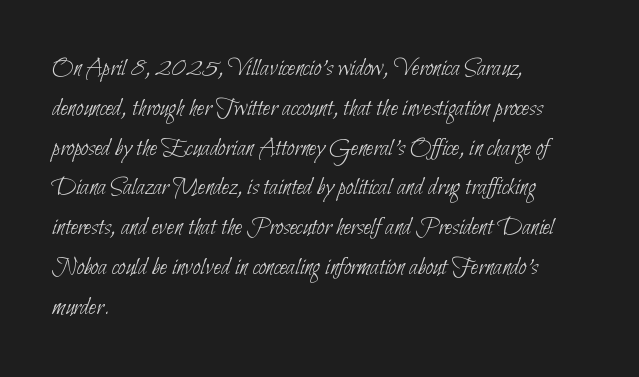
The image shows 26 px text type; set left-aligned, normal line spacing (1.53x), normal letter spacing, not underlined.
